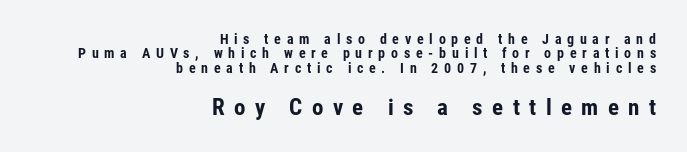
{"italic": "no", "bold": "yes", "underline": "no", "align": "right", "line_spacing": "tight", "line_spacing_ratio": 1.03, "letter_spacing": "wide", "letter_spacing_em": 0.41, "larger_block": "second", "size_ratio": 1.64, "glyph_px": 23}
